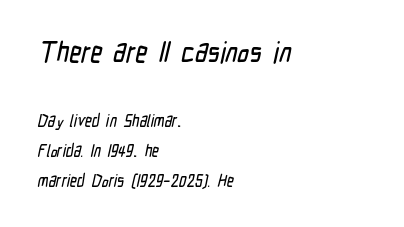
The image shows 29 px condensed sans-serif type; set left-aligned, line spacing 1.77x, normal letter spacing, not underlined; the first (top) block is 1.71x larger; low stroke contrast and a medium x-height.
